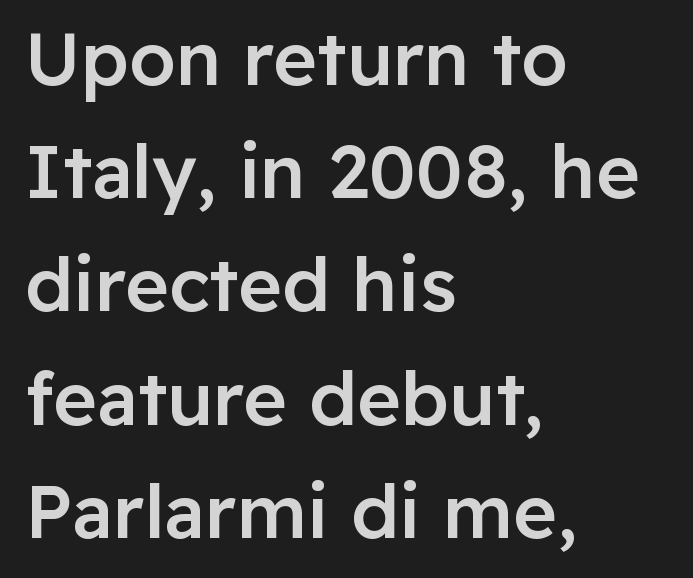
Nope, not italic — everything's standing straight. Plain, unruled lines of type. The glyphs have the mass of a demibold cut, below bold. Character widths vary here, with narrow letters taking less room than wide ones. Students, observe: this is what conventionally led text looks like. Glyph-to-glyph distance matches everyday printed text.
